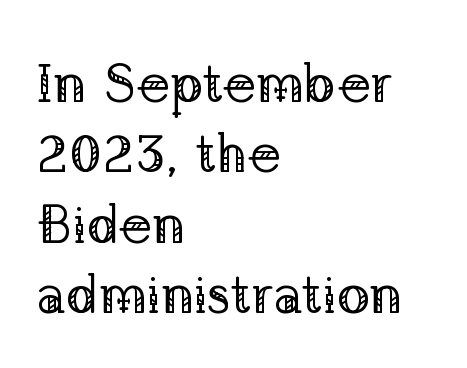
{"serif": "yes", "italic": "no", "bold": "no", "weight": "regular", "width": "normal", "stroke_contrast": "low", "x_height": "medium", "monospaced": "no", "underline": "no", "align": "left", "line_spacing": "normal", "line_spacing_ratio": 1.28, "letter_spacing": "normal", "letter_spacing_em": 0.0, "glyph_px": 55}
